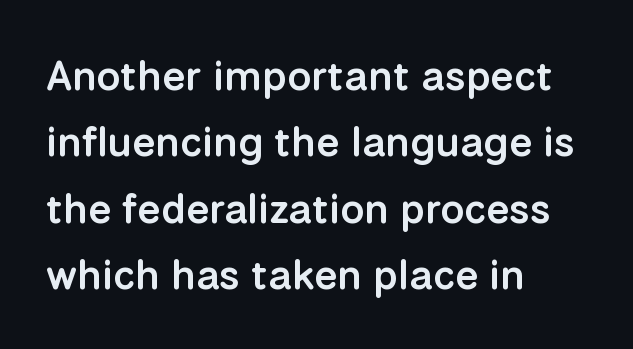
Q: Is the text bold? A: Semi-bold.
Q: Is the text italic (slanted)? A: No, it is upright.
Q: Is the typeface a serif or a sans-serif typeface? A: Sans-serif.
Q: Is the text underlined? A: No.
Q: How is the paragraph aligned? A: Left-aligned.
Q: Is the spacing between letters normal or unusually wide? A: Normal.
Q: Is the spacing between lines tight, normal or loose? A: Normal.
Q: Width (condensed, normal, or wide)? A: Normal.
Q: Stroke contrast? A: Low.
Q: x-height? A: Medium.
Q: Monospaced? A: No.
